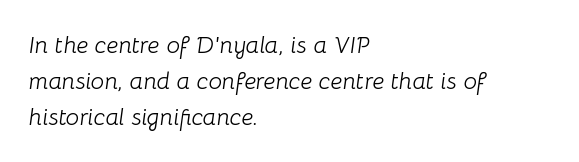
Q: Is the text bold? A: No.
Q: Is the text italic (slanted)? A: Yes, it leans right by about 8 degrees.
Q: Is the text underlined? A: No.
Q: How is the paragraph aligned? A: Left-aligned.
Q: Is the spacing between letters normal or unusually wide? A: Normal.
Q: Is the spacing between lines tight, normal or loose? A: Normal.
